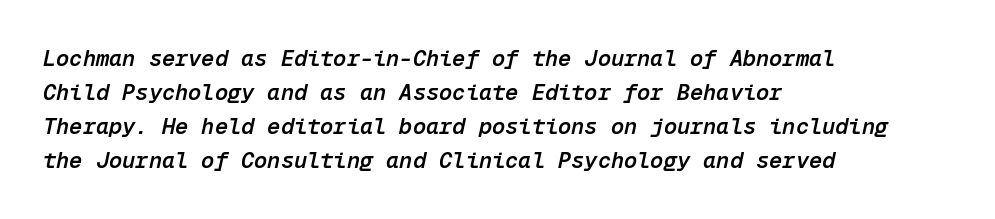
{"italic": "yes", "lean": "right", "slant_degrees": 12, "bold": "semi", "underline": "no", "align": "left", "line_spacing": "normal", "line_spacing_ratio": 1.55, "letter_spacing": "normal", "letter_spacing_em": 0.0, "glyph_px": 22}
